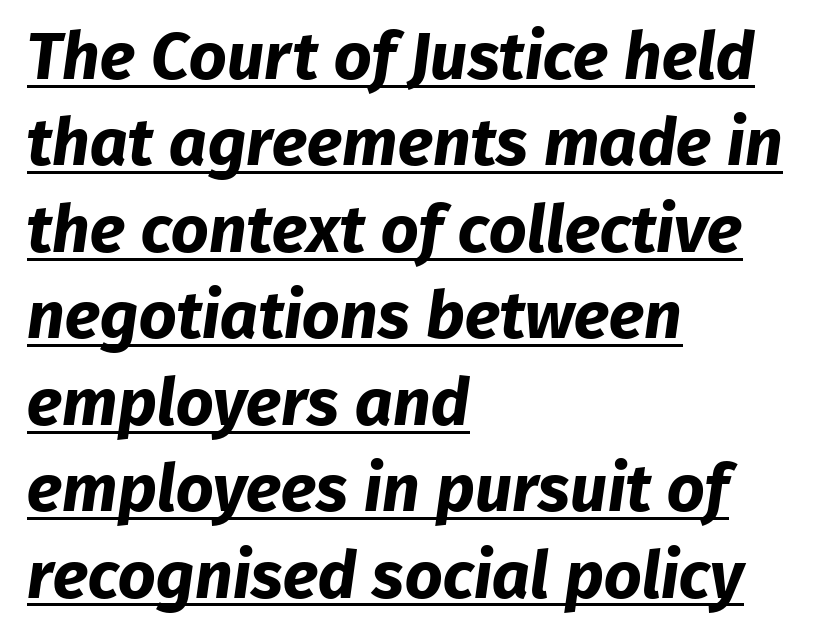
The block of text has a typical density, with ordinary space between rows. These lines are rendered in a variable-pitch font. Students, observe the line beneath the letters — that is underlining. Typeset ragged right — the left edge is the straight one. On the weight axis this lands at bold, roughly 700.
